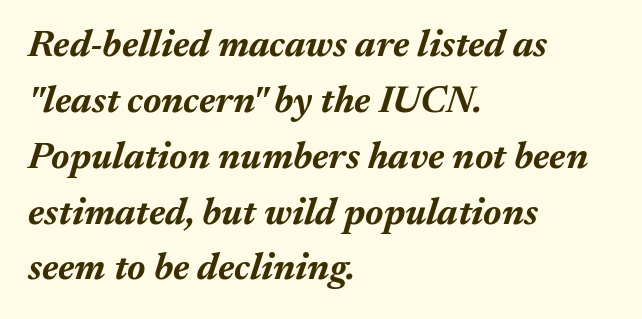
Horizontally, the lines are justified to the leading edge only. Horizontal bands of white between lines are of average thickness. A typesetter would call this proportional, since set widths differ per character. Between one letter and the next there's only the usual sliver of space. The baseline area is clear.
